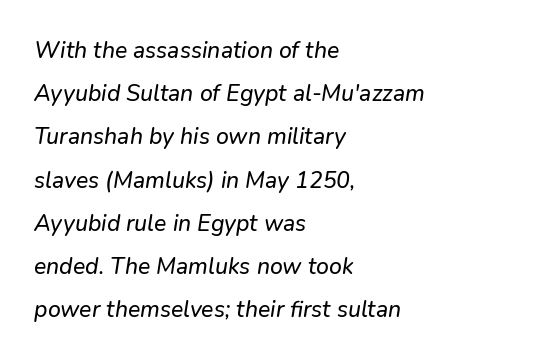
The image shows 23 px text type, italic (leaning right); set left-aligned, line spacing 1.88x, normal letter spacing, not underlined.
